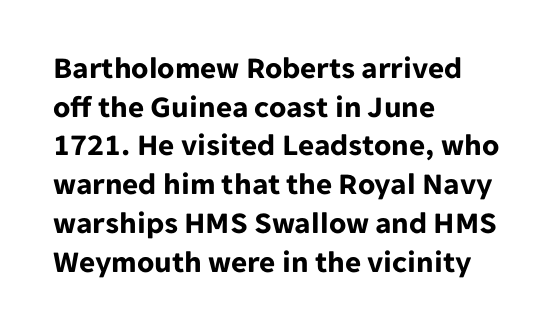
Q: Is the text bold? A: Yes.
Q: Is the text italic (slanted)? A: No, it is upright.
Q: Is the typeface a serif or a sans-serif typeface? A: Sans-serif.
Q: Is the text underlined? A: No.
Q: How is the paragraph aligned? A: Left-aligned.
Q: Is the spacing between letters normal or unusually wide? A: Normal.
Q: Is the spacing between lines tight, normal or loose? A: Normal.
Q: Width (condensed, normal, or wide)? A: Normal.
Q: Stroke contrast? A: Low.
Q: x-height? A: Medium.
Q: Monospaced? A: No.
